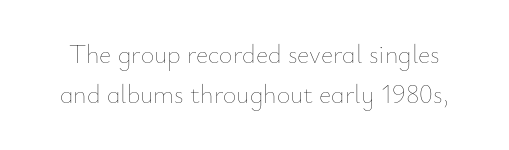
This rendering features lettering with no underline. Every stem runs plumb, perpendicular to the baseline. The vertical gap from one line to the next is medium. The typeface has the unassuming heft of standard copy or less.
